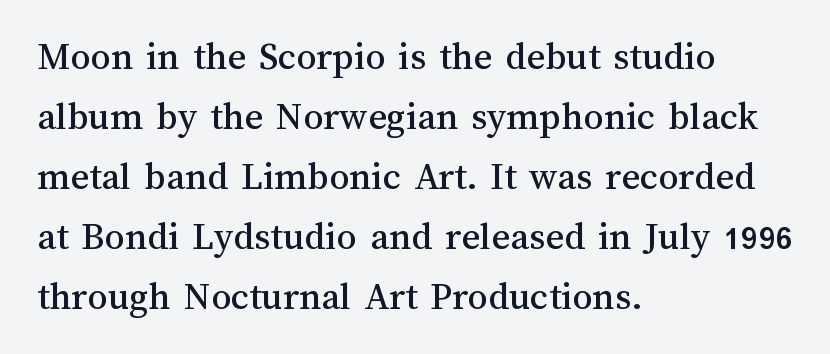
The image shows 40 px text type, upright; set left-aligned, normal line spacing (1.5x), normal letter spacing, not underlined; medium stroke contrast and a medium x-height.
